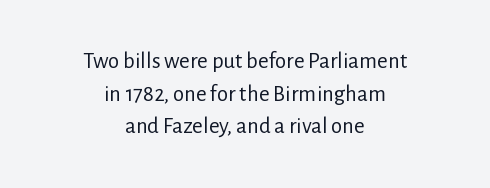
Q: Is the text bold? A: No.
Q: Is the text italic (slanted)? A: No, it is upright.
Q: Is the text underlined? A: No.
Q: How is the paragraph aligned? A: Centered.
Q: Is the spacing between letters normal or unusually wide? A: Normal.
Q: Is the spacing between lines tight, normal or loose? A: Normal.
